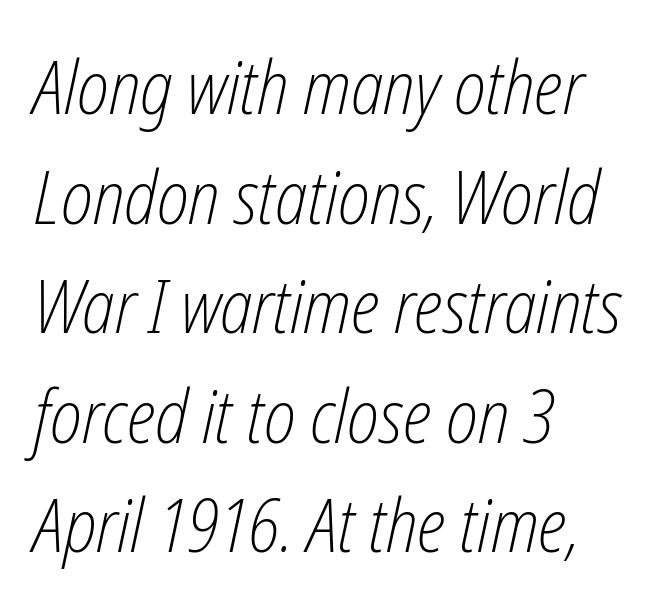
The image shows 74 px light, condensed type, italic (leaning right); set left-aligned, normal line spacing (1.48x), normal letter spacing, not underlined; low stroke contrast and a medium x-height.
